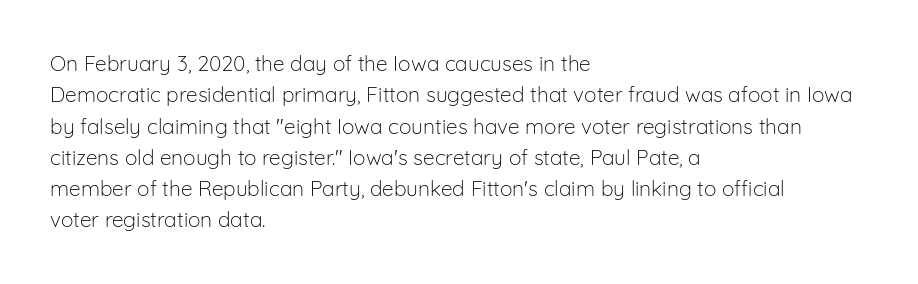
Q: Is the text bold? A: No.
Q: Is the text italic (slanted)? A: No, it is upright.
Q: Is the text underlined? A: No.
Q: How is the paragraph aligned? A: Left-aligned.
Q: Is the spacing between letters normal or unusually wide? A: Normal.
Q: Is the spacing between lines tight, normal or loose? A: Normal.
